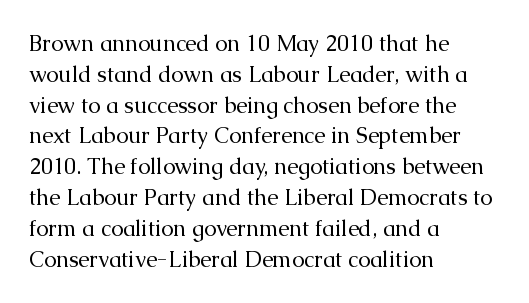
{"italic": "no", "bold": "no", "underline": "no", "align": "left", "line_spacing": "normal", "line_spacing_ratio": 1.4, "letter_spacing": "normal", "letter_spacing_em": 0.0, "glyph_px": 22}
